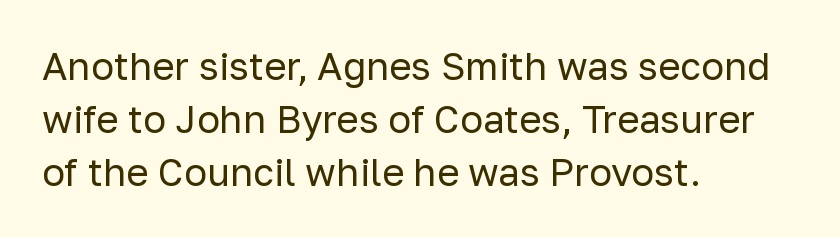
Q: Is the text bold? A: No.
Q: Is the text italic (slanted)? A: No, it is upright.
Q: Is the typeface a serif or a sans-serif typeface? A: Sans-serif.
Q: Is the text underlined? A: No.
Q: How is the paragraph aligned? A: Left-aligned.
Q: Is the spacing between letters normal or unusually wide? A: Normal.
Q: Is the spacing between lines tight, normal or loose? A: Normal.
Q: Width (condensed, normal, or wide)? A: Normal.
Q: Stroke contrast? A: Low.
Q: x-height? A: Medium.
Q: Monospaced? A: No.
